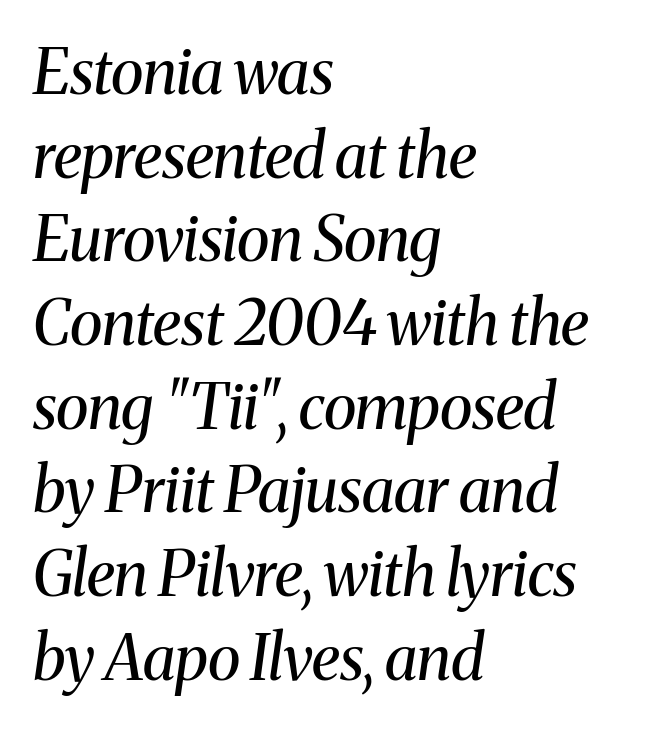
{"serif": "yes", "italic": "yes", "lean": "right", "slant_degrees": 8, "bold": "no", "weight": "regular", "width": "normal", "stroke_contrast": "medium", "x_height": "medium", "monospaced": "no", "underline": "no", "align": "left", "line_spacing": "normal", "line_spacing_ratio": 1.35, "letter_spacing": "normal", "letter_spacing_em": 0.0, "glyph_px": 62}
